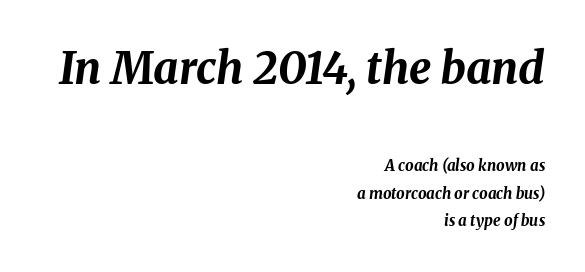
The image shows 44 px bold type, italic (leaning right); set right-aligned, line spacing 1.84x, normal letter spacing, not underlined; the first (top) block is 2.93x larger; medium stroke contrast and a medium x-height.
